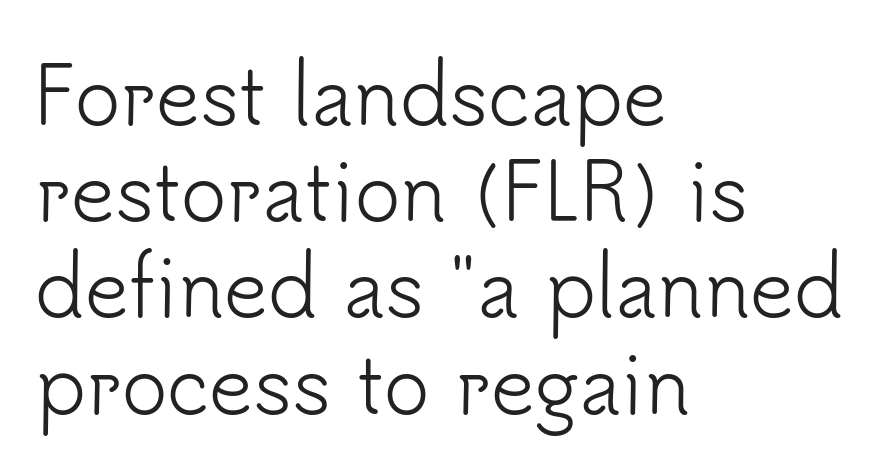
The image shows 77 px light sans-serif type, upright; set left-aligned, normal line spacing (1.25x), normal letter spacing, not underlined; low stroke contrast and a small x-height.
